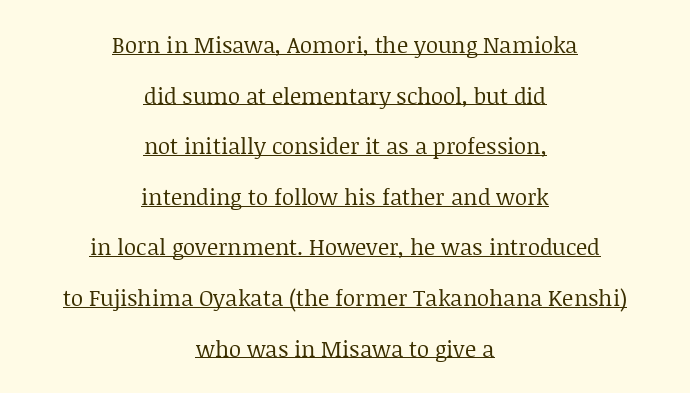
Q: Is the text bold? A: No.
Q: Is the text italic (slanted)? A: No, it is upright.
Q: Is the text underlined? A: Yes.
Q: How is the paragraph aligned? A: Centered.
Q: Is the spacing between letters normal or unusually wide? A: Normal.
Q: Is the spacing between lines tight, normal or loose? A: Loose.
